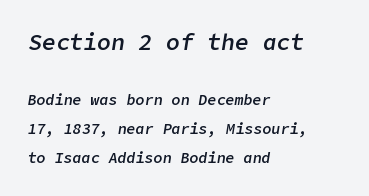
{"italic": "yes", "lean": "right", "slant_degrees": 9, "bold": "semi", "underline": "no", "align": "left", "line_spacing": "loose", "line_spacing_ratio": 1.94, "letter_spacing": "normal", "letter_spacing_em": 0.0, "larger_block": "first", "size_ratio": 1.53, "glyph_px": 23}
